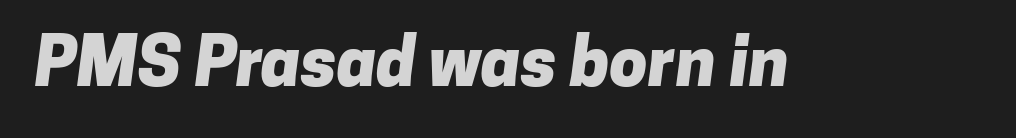
Spacing verdict: proportional, widths tailored to each character. Chunky letters — that's bold for sure. Unmarked baselines from the first word to the last. The characters display no serif detailing; their extremities are plain.
